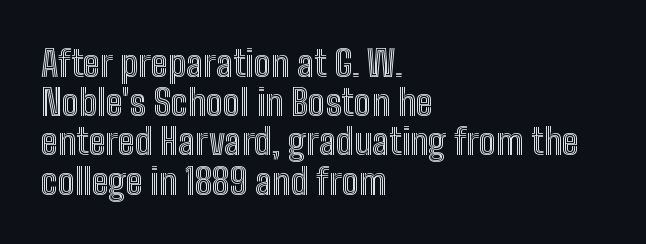
Honestly, there is no underline to notice here at all. Short note: letters normally spaced. Is there any slant? The stems are plumb. This sample is left-justified, so line endings fall wherever the words run out. Proportional: the letters do not fall into vertical columns. The designer dialed line spacing down below the default.
